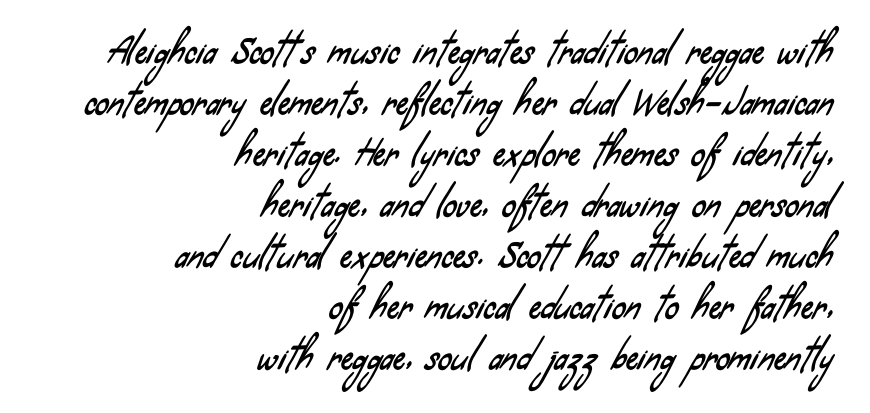
{"serif": "no", "width": "condensed", "stroke_contrast": "low", "x_height": "small", "monospaced": "no", "underline": "no", "align": "right", "line_spacing": "normal", "line_spacing_ratio": 1.5, "letter_spacing": "normal", "letter_spacing_em": 0.0, "glyph_px": 34}
